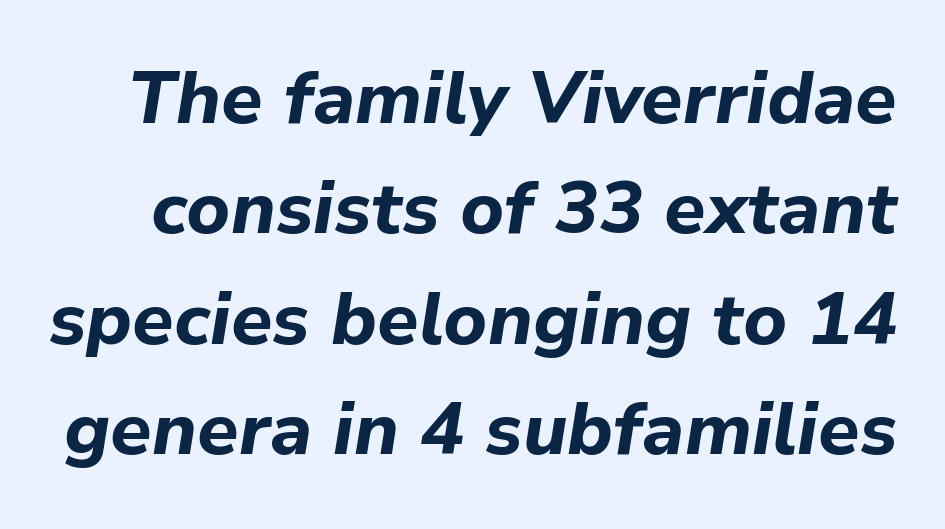
The image shows 74 px bold type, italic (leaning right); set normal line spacing (1.49x), normal letter spacing, not underlined; low stroke contrast and a medium x-height.
